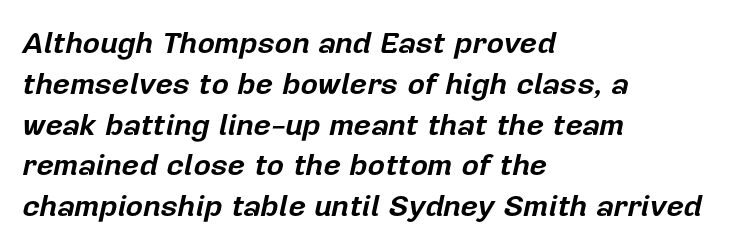
Tracking value appears to be zero — textbook default spacing. In terms of leading, this rendering sits right in the middle. Clear beneath every line of the passage. These lines are set flush left with a ragged right edge. These lines are rendered in a variable-pitch font.
